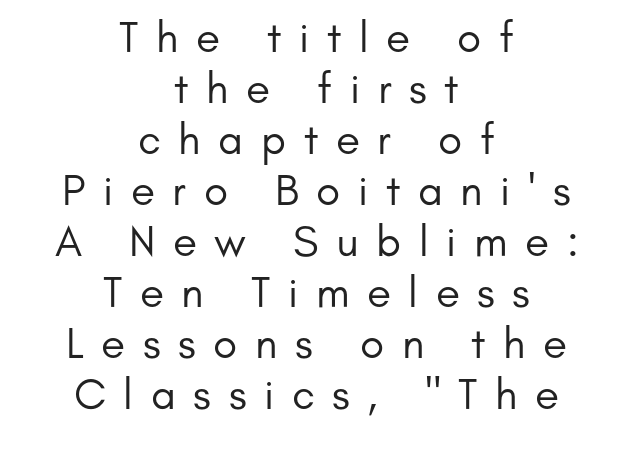
{"serif": "no", "italic": "no", "bold": "no", "weight": "regular", "width": "normal", "stroke_contrast": "low", "x_height": "small", "monospaced": "no", "underline": "no", "align": "center", "line_spacing_ratio": 1.16, "letter_spacing": "wide", "letter_spacing_em": 0.4, "glyph_px": 44}
